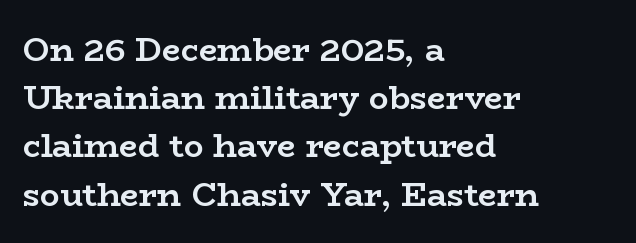
The image shows 33 px semibold, wide serif type, upright; set left-aligned, normal line spacing (1.46x), normal letter spacing, not underlined; low stroke contrast and a medium x-height.
